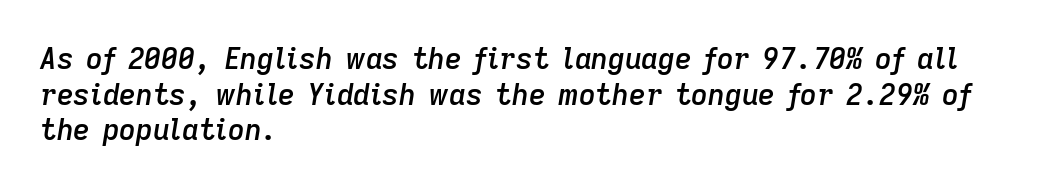
Character widths vary here, with narrow letters taking less room than wide ones. Each glyph is drawn with semibold strokes, heavier than normal yet not fully bold. Italic? Definitely — the glyphs are oblique. Every row of glyphs begins at an identical x-position on the left. Nobody touched the tracking dial on this one. This rendering features lettering with no underline.
